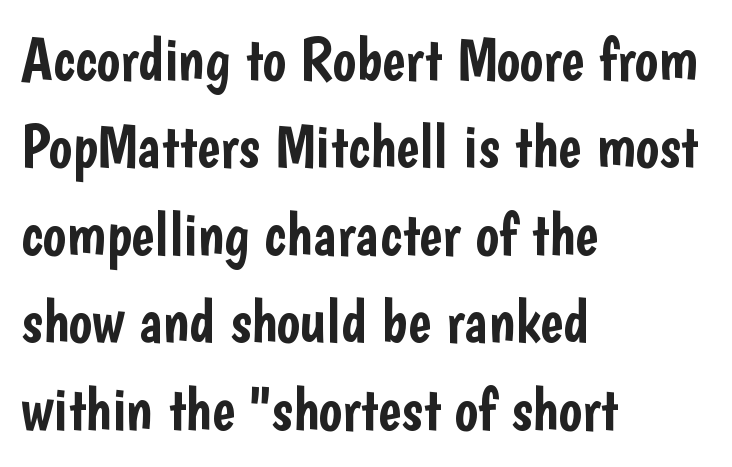
Q: Is the text italic (slanted)? A: No, it is upright.
Q: Is the typeface a serif or a sans-serif typeface? A: Sans-serif.
Q: Is the text underlined? A: No.
Q: How is the paragraph aligned? A: Left-aligned.
Q: Is the spacing between letters normal or unusually wide? A: Normal.
Q: Is the spacing between lines tight, normal or loose? A: Normal.
Q: Width (condensed, normal, or wide)? A: Condensed.
Q: Stroke contrast? A: Low.
Q: x-height? A: Medium.
Q: Monospaced? A: No.
